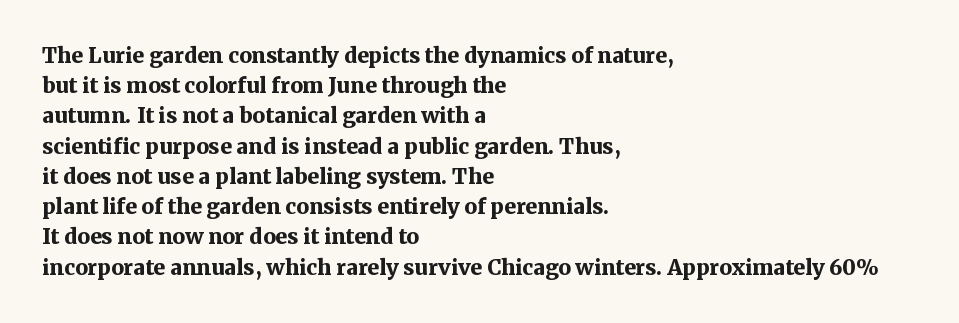
Q: Is the text bold? A: Yes.
Q: Is the text italic (slanted)? A: No, it is upright.
Q: Is the text underlined? A: No.
Q: How is the paragraph aligned? A: Left-aligned.
Q: Is the spacing between letters normal or unusually wide? A: Normal.
Q: Is the spacing between lines tight, normal or loose? A: Normal.
